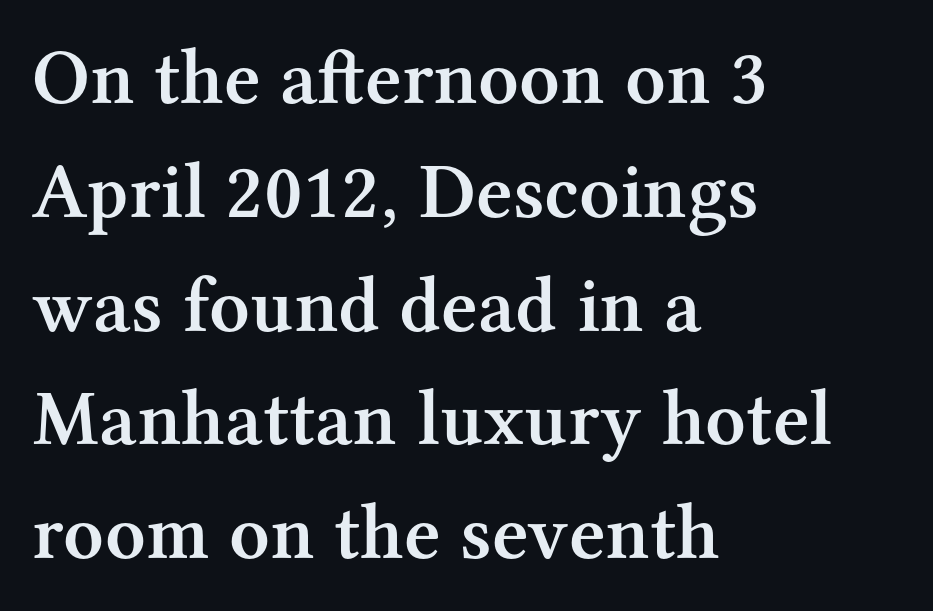
Has an underline been added? It has not. In terms of letterform style, serifs are clearly present. Ordinary non-slanted type is in use. Vertically, the passage feels balanced, rows spaced as you'd expect.
